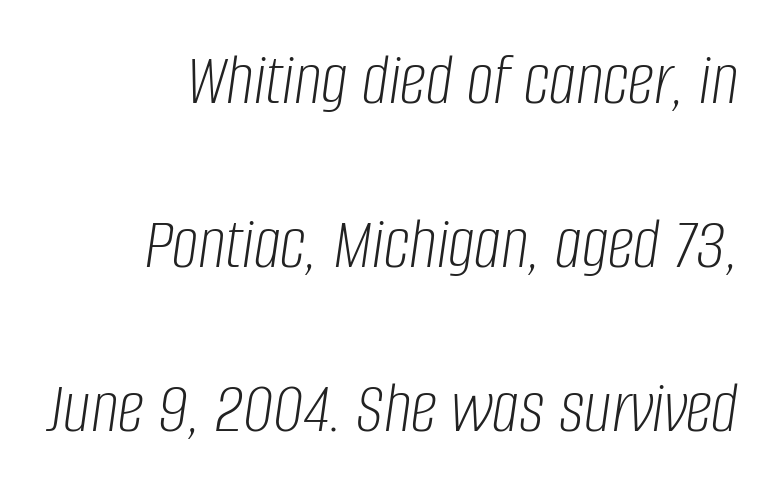
Summary of weight: not heavy and not bold. The lettering tilts uniformly, giving the passage an italic look. Each letter keeps its own natural width here, so spacing adapts to shape. The area under the type is left untouched.
